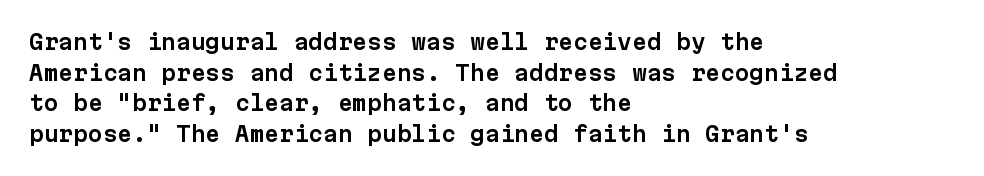
The image shows 21 px text type, upright; set left-aligned, normal line spacing (1.46x), normal letter spacing, not underlined.
